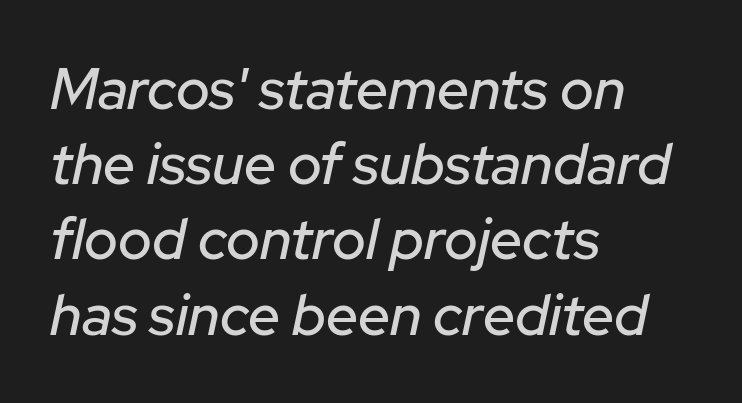
The image shows 57 px text type, italic (leaning right); set left-aligned, normal line spacing (1.32x), normal letter spacing, not underlined; low stroke contrast and a medium x-height.
